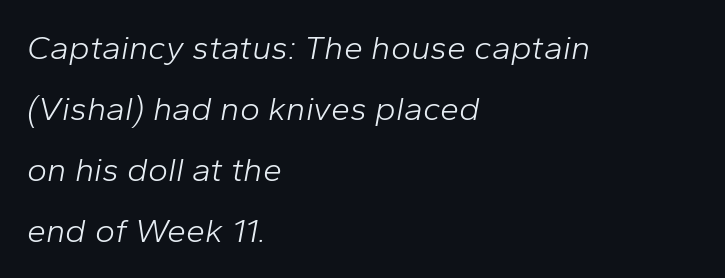
Standard letterfit; no display-style spreading of the glyphs. The area under the type is left untouched. Is this a fixed-width face? No — the glyphs have proportional, varying widths. Notice how the passage keeps a crisp vertical edge on the left only.
